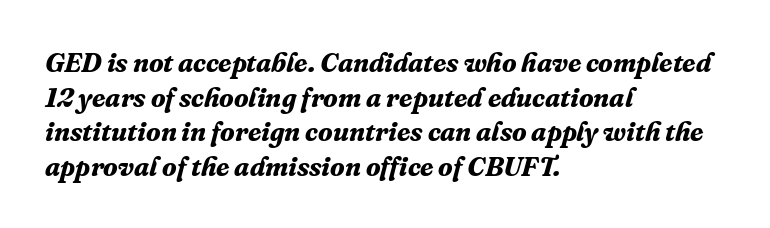
The image shows 27 px bold type, italic (leaning right); set left-aligned, normal line spacing (1.28x), normal letter spacing, not underlined.
